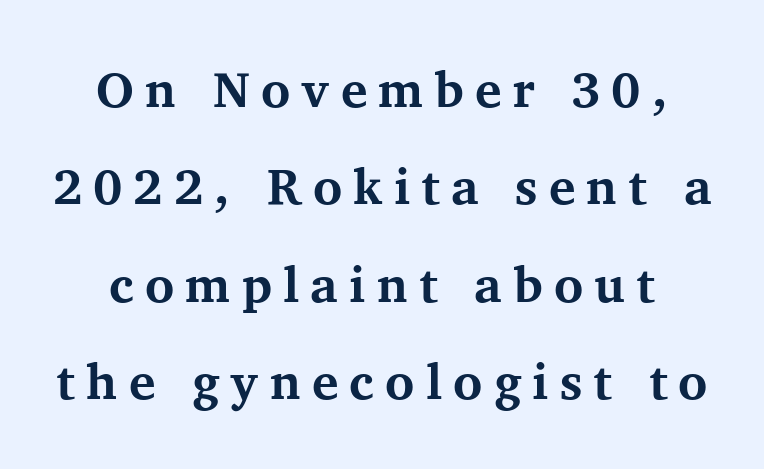
Q: Is the text bold? A: Yes.
Q: Is the text italic (slanted)? A: No, it is upright.
Q: Is the typeface a serif or a sans-serif typeface? A: Serif.
Q: Is the text underlined? A: No.
Q: Is the spacing between letters normal or unusually wide? A: Unusually wide.
Q: Is the spacing between lines tight, normal or loose? A: Loose.
Q: Width (condensed, normal, or wide)? A: Normal.
Q: Stroke contrast? A: Medium.
Q: x-height? A: Medium.
Q: Monospaced? A: No.
